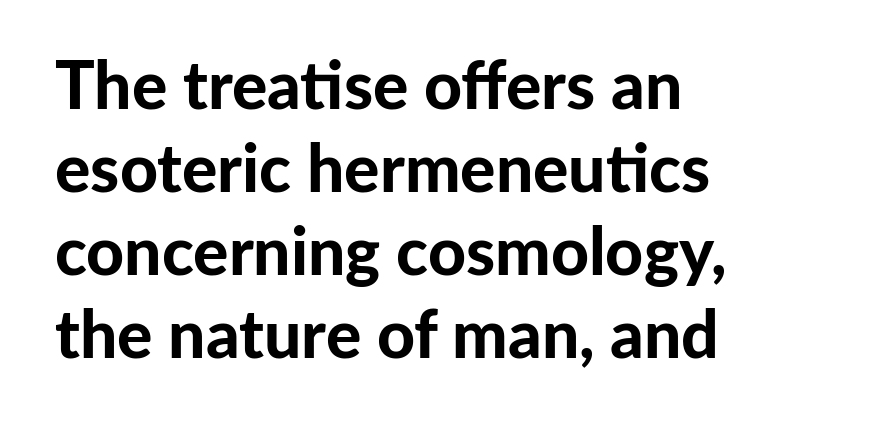
Q: Is the text bold? A: Yes.
Q: Is the text italic (slanted)? A: No, it is upright.
Q: Is the typeface a serif or a sans-serif typeface? A: Sans-serif.
Q: Is the text underlined? A: No.
Q: How is the paragraph aligned? A: Left-aligned.
Q: Is the spacing between letters normal or unusually wide? A: Normal.
Q: Is the spacing between lines tight, normal or loose? A: Normal.
Q: Width (condensed, normal, or wide)? A: Normal.
Q: Stroke contrast? A: Low.
Q: x-height? A: Medium.
Q: Monospaced? A: No.
